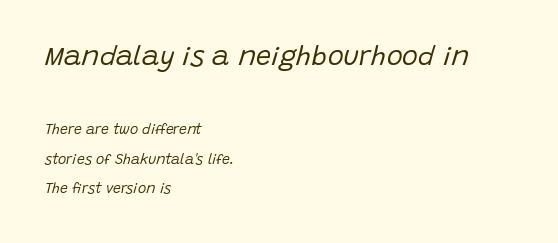
How are the letters spaced? Ordinarily, with no added tracking. Visually the block forms a straight wall on the left and a jagged coastline on the right. The block sitting higher on the canvas is the one with enlarged characters. The axis of the letterforms is tilted away from vertical.
